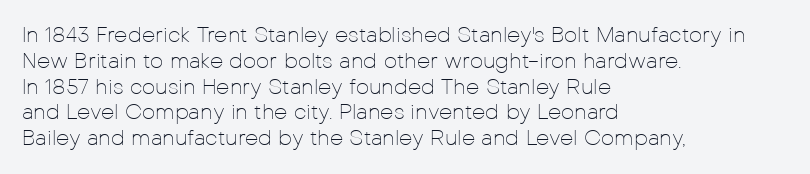
{"italic": "no", "bold": "no", "underline": "no", "align": "left", "line_spacing_ratio": 1.23, "letter_spacing": "normal", "letter_spacing_em": 0.0, "glyph_px": 21}
